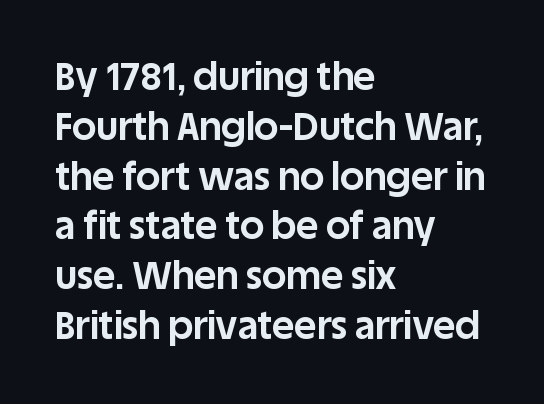
Regular leading. If you drew a line through each stem, it would be perfectly vertical. Rule under the text: the space is simply empty. The lines are quadded left.
